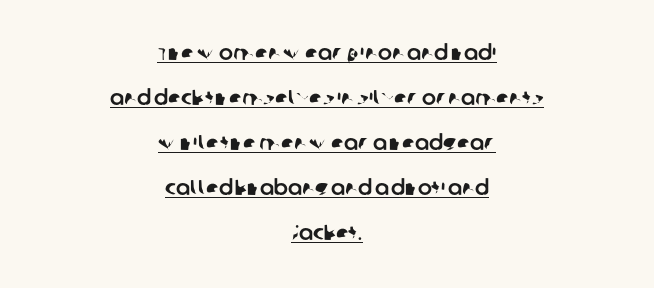
Q: Is the text underlined? A: Yes.
Q: How is the paragraph aligned? A: Centered.
Q: Is the spacing between letters normal or unusually wide? A: Normal.
Q: Is the spacing between lines tight, normal or loose? A: Loose.
